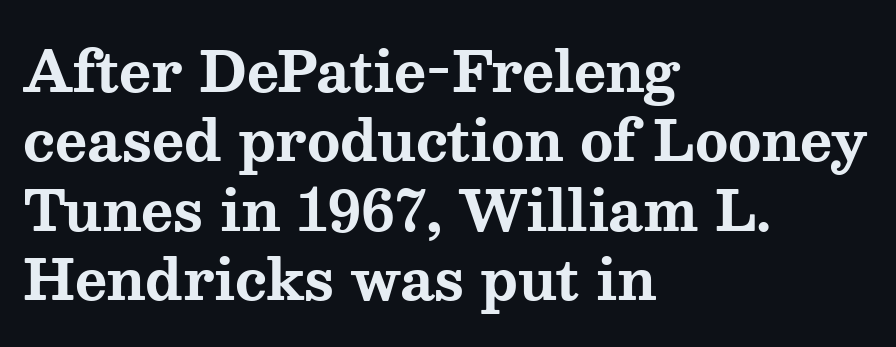
The image shows 55 px bold, wide serif type, upright; set left-aligned, normal line spacing (1.26x), normal letter spacing, not underlined; medium stroke contrast and a medium x-height.
